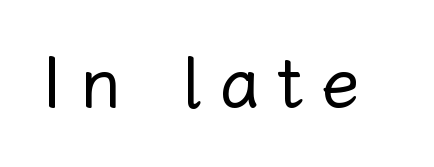
The weight would be labelled regular, book, light, or lighter still. Letters rest on an invisible, unmarked baseline. Ordinary non-slanted type is in use. The rendering uses natural spacing where letterforms have individual widths. How are the letters spaced? Widely, with obvious added tracking.
